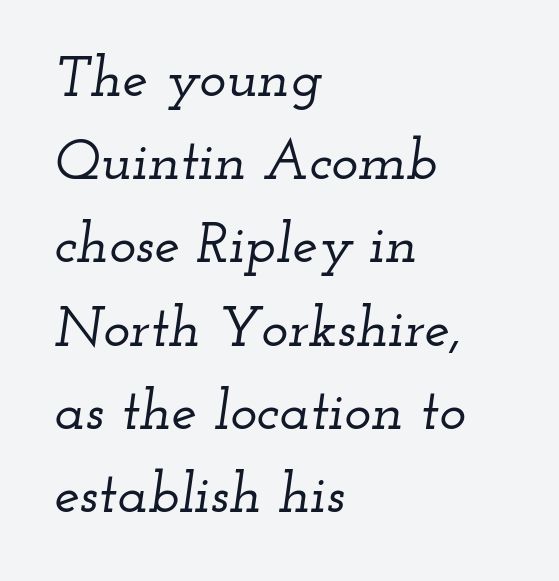
Q: Is the text italic (slanted)? A: Yes, it leans right by about 12 degrees.
Q: Is the typeface a serif or a sans-serif typeface? A: Serif.
Q: Is the text underlined? A: No.
Q: How is the paragraph aligned? A: Left-aligned.
Q: Is the spacing between letters normal or unusually wide? A: Normal.
Q: Is the spacing between lines tight, normal or loose? A: Normal.
Q: Width (condensed, normal, or wide)? A: Wide.
Q: Stroke contrast? A: Low.
Q: x-height? A: Small.
Q: Monospaced? A: No.
